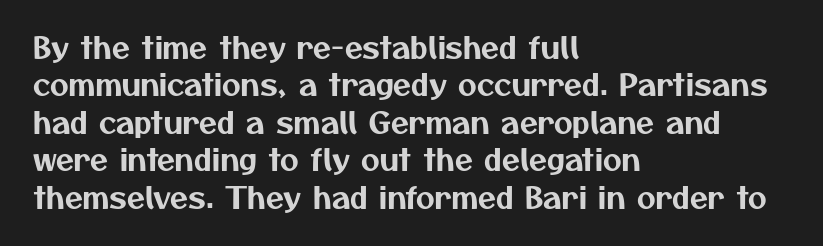
The ragged edge is on the right, which tells us the setting is flush left. The text was rendered using a sans face with plain stroke endings. Do the characters align in a grid? No, the font is proportional. A clean baseline with only descenders dipping below it. Compared with typical body copy, the letter spacing here is the same.
